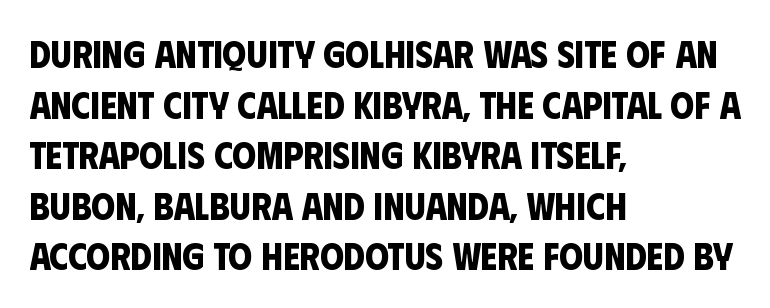
Q: Is the text bold? A: Yes.
Q: Is the typeface a serif or a sans-serif typeface? A: Sans-serif.
Q: Is the text underlined? A: No.
Q: How is the paragraph aligned? A: Left-aligned.
Q: Is the spacing between letters normal or unusually wide? A: Normal.
Q: Is the spacing between lines tight, normal or loose? A: Normal.
Q: Width (condensed, normal, or wide)? A: Condensed.
Q: Stroke contrast? A: Low.
Q: x-height? A: Large.
Q: Monospaced? A: No.
